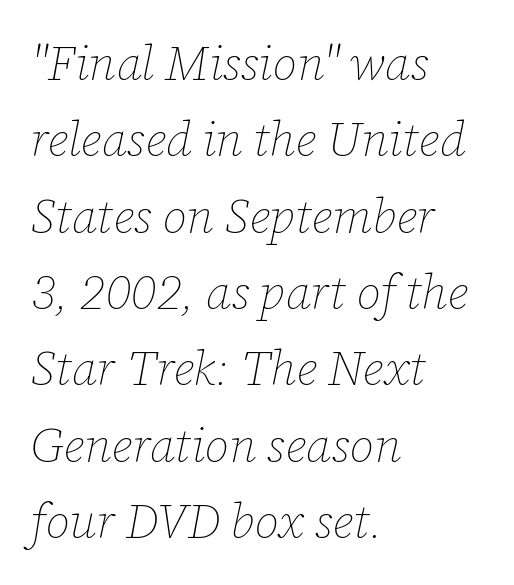
Think of a printed novel: that variable character pitch is what you see here. The horizontal fit of the characters is conventional and even. Vertical spacing — default. No extra ink here — the face is not bold.
